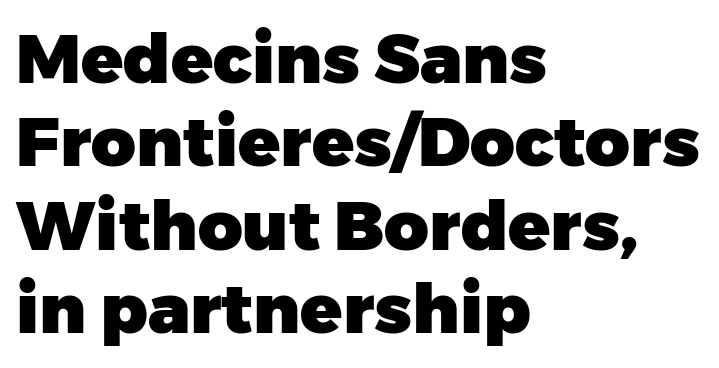
{"serif": "no", "italic": "no", "bold": "yes", "weight": "heavy", "width": "normal", "stroke_contrast": "low", "x_height": "medium", "monospaced": "no", "underline": "no", "align": "left", "line_spacing_ratio": 1.21, "letter_spacing": "normal", "letter_spacing_em": 0.0, "glyph_px": 69}
